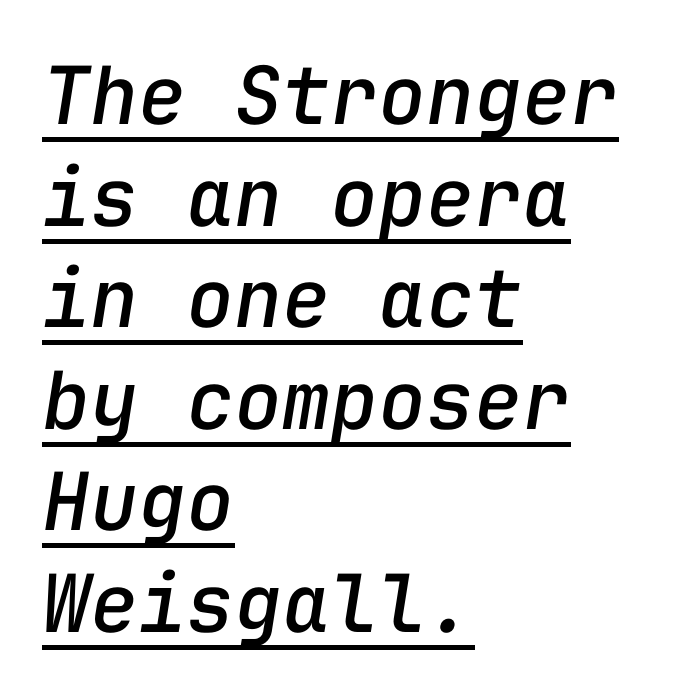
Q: Is the text italic (slanted)? A: Yes, it leans right by about 9 degrees.
Q: Is the text underlined? A: Yes.
Q: How is the paragraph aligned? A: Left-aligned.
Q: Is the spacing between letters normal or unusually wide? A: Normal.
Q: Is the spacing between lines tight, normal or loose? A: Normal.
Q: Width (condensed, normal, or wide)? A: Normal.
Q: Stroke contrast? A: Low.
Q: x-height? A: Medium.
Q: Monospaced? A: Yes.
